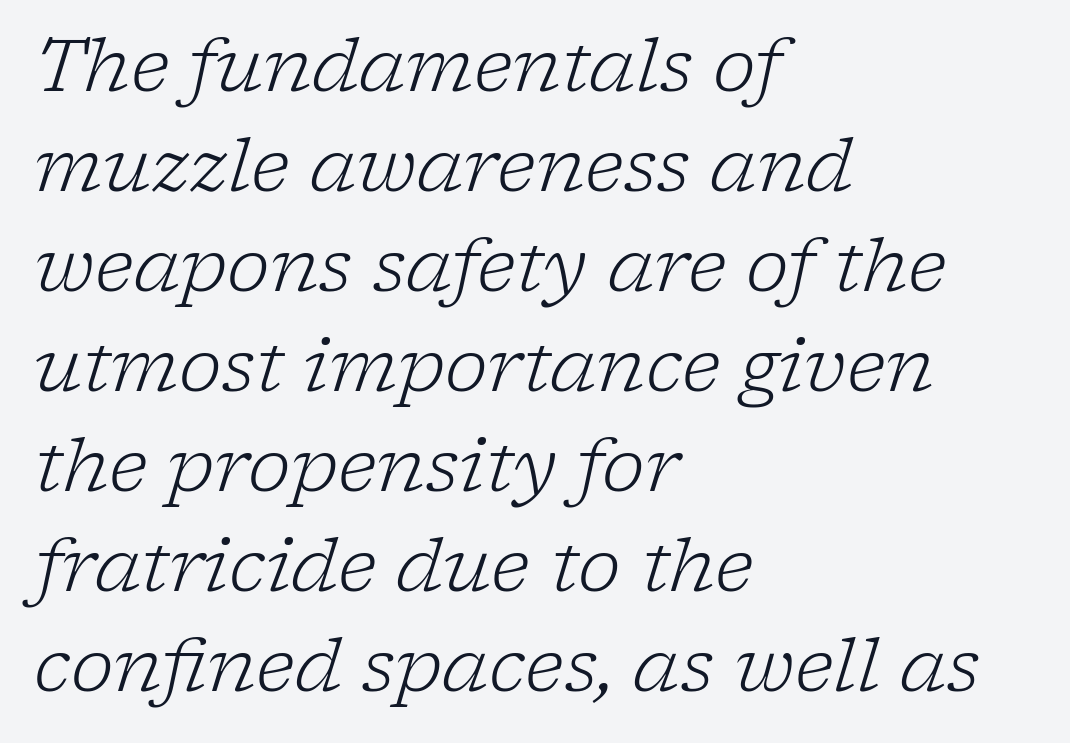
Q: Is the text bold? A: No.
Q: Is the text italic (slanted)? A: Yes, it leans right by about 17 degrees.
Q: Is the typeface a serif or a sans-serif typeface? A: Serif.
Q: Is the text underlined? A: No.
Q: How is the paragraph aligned? A: Left-aligned.
Q: Is the spacing between letters normal or unusually wide? A: Normal.
Q: Is the spacing between lines tight, normal or loose? A: Normal.
Q: Width (condensed, normal, or wide)? A: Normal.
Q: Stroke contrast? A: Low.
Q: x-height? A: Medium.
Q: Monospaced? A: No.
